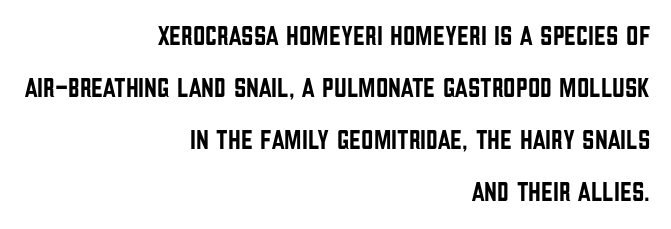
The image shows 27 px text type, upright; set right-aligned, loose line spacing (1.93x), normal letter spacing, not underlined.
